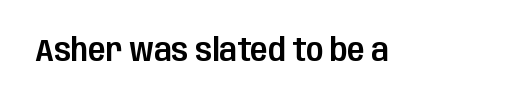
{"serif": "no", "italic": "no", "width": "condensed", "stroke_contrast": "low", "x_height": "large", "monospaced": "no", "underline": "no", "letter_spacing": "normal", "letter_spacing_em": 0.0, "glyph_px": 32}
